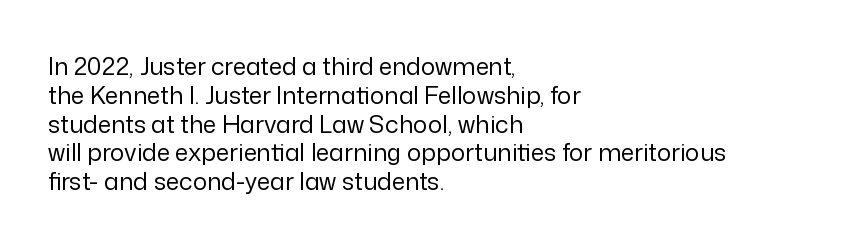
{"italic": "no", "bold": "no", "underline": "no", "align": "left", "line_spacing_ratio": 1.2, "letter_spacing": "normal", "letter_spacing_em": 0.0, "glyph_px": 24}
